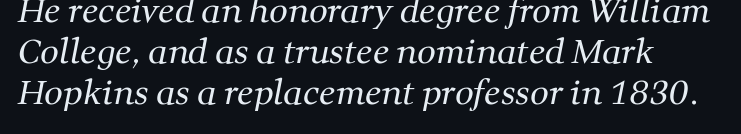
The image shows 33 px regular-weight serif type; set line spacing 1.24x, normal letter spacing, not underlined; medium stroke contrast and a medium x-height.
